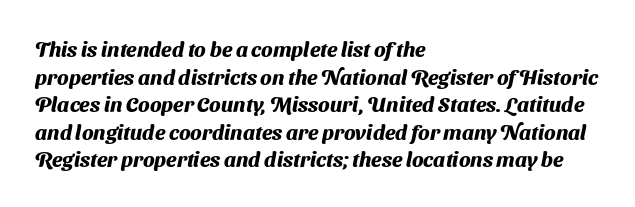
{"bold": "yes", "underline": "no", "align": "left", "line_spacing": "normal", "line_spacing_ratio": 1.31, "letter_spacing": "normal", "letter_spacing_em": 0.0, "glyph_px": 21}
